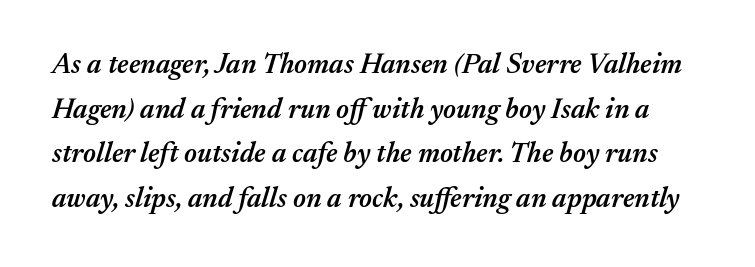
{"italic": "yes", "lean": "right", "slant_degrees": 17, "bold": "semi", "weight": "semibold", "width": "normal", "stroke_contrast": "medium", "x_height": "medium", "monospaced": "no", "underline": "no", "line_spacing": "normal", "line_spacing_ratio": 1.59, "letter_spacing": "normal", "letter_spacing_em": 0.0, "glyph_px": 28}
